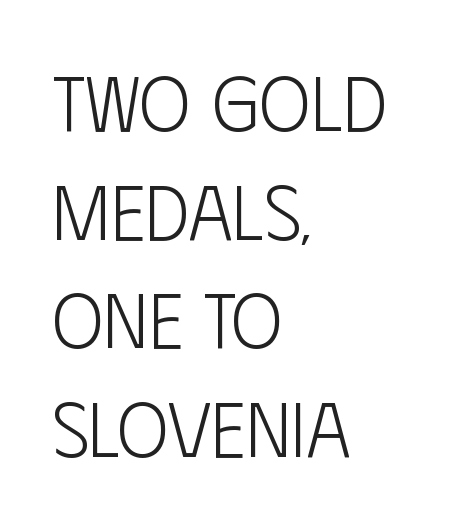
Layout note: lines flush left. Weight: not bold — regular or lighter. I'd call this a sans setting — the letters go barefoot. The letters advance in unequal steps, a hallmark of proportional type.
